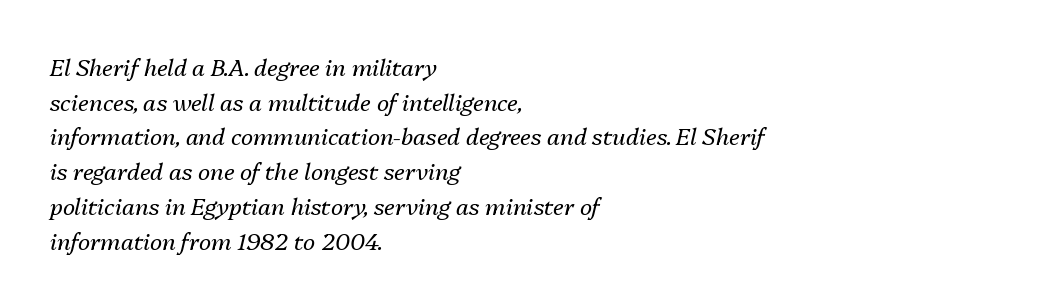
Q: Is the text bold? A: No.
Q: Is the text italic (slanted)? A: Yes, it leans right by about 13 degrees.
Q: Is the text underlined? A: No.
Q: How is the paragraph aligned? A: Left-aligned.
Q: Is the spacing between letters normal or unusually wide? A: Normal.
Q: Is the spacing between lines tight, normal or loose? A: Normal.
